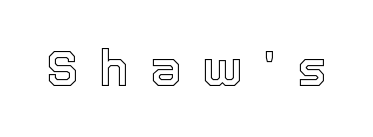
Proportional: the letters do not fall into vertical columns. Each row of text sits above clean, open space. The lettering holds an erect, upright posture throughout. Compared with typical body copy, the letter spacing here is much looser.
